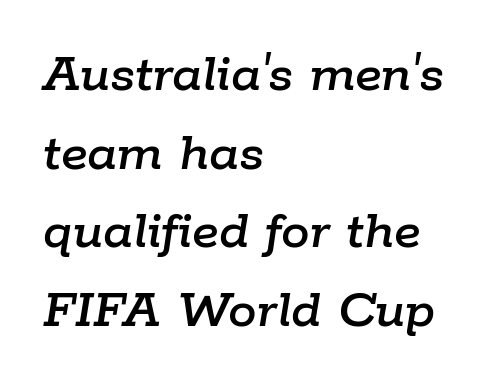
Q: Is the text italic (slanted)? A: Yes, it leans right by about 9 degrees.
Q: Is the text underlined? A: No.
Q: How is the paragraph aligned? A: Left-aligned.
Q: Is the spacing between letters normal or unusually wide? A: Normal.
Q: Is the spacing between lines tight, normal or loose? A: Normal.
Q: Width (condensed, normal, or wide)? A: Normal.
Q: Stroke contrast? A: Low.
Q: x-height? A: Medium.
Q: Monospaced? A: No.
